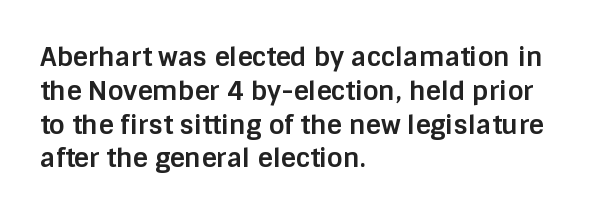
The image shows 26 px bold type, upright; set left-aligned, normal line spacing (1.3x), normal letter spacing, not underlined.
